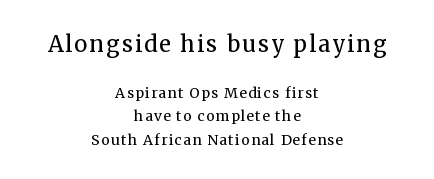
Reading down the block, each line starts at a different indent, mirrored at its end. A roman cut, with each character standing at attention. Unmarked baselines from the first word to the last. Honestly, the row spacing looks completely unremarkable. Nothing heavy about these letters — not bold at all.
